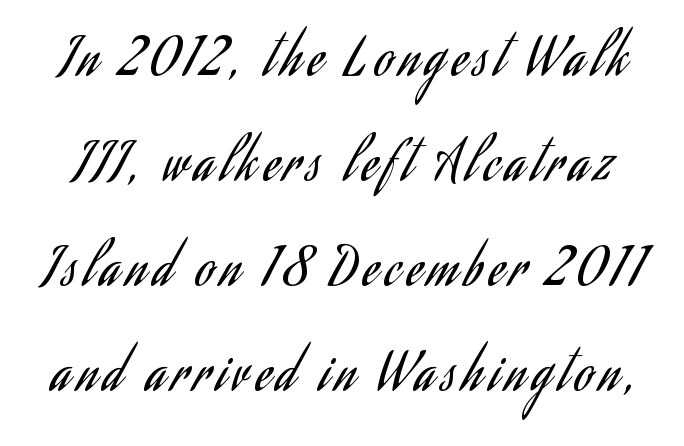
Q: Is the text bold? A: No.
Q: Is the text italic (slanted)? A: Yes.
Q: Is the typeface a serif or a sans-serif typeface? A: Sans-serif.
Q: Is the text underlined? A: No.
Q: Is the spacing between lines tight, normal or loose? A: Loose.
Q: Width (condensed, normal, or wide)? A: Condensed.
Q: Stroke contrast? A: Low.
Q: x-height? A: Small.
Q: Monospaced? A: No.
